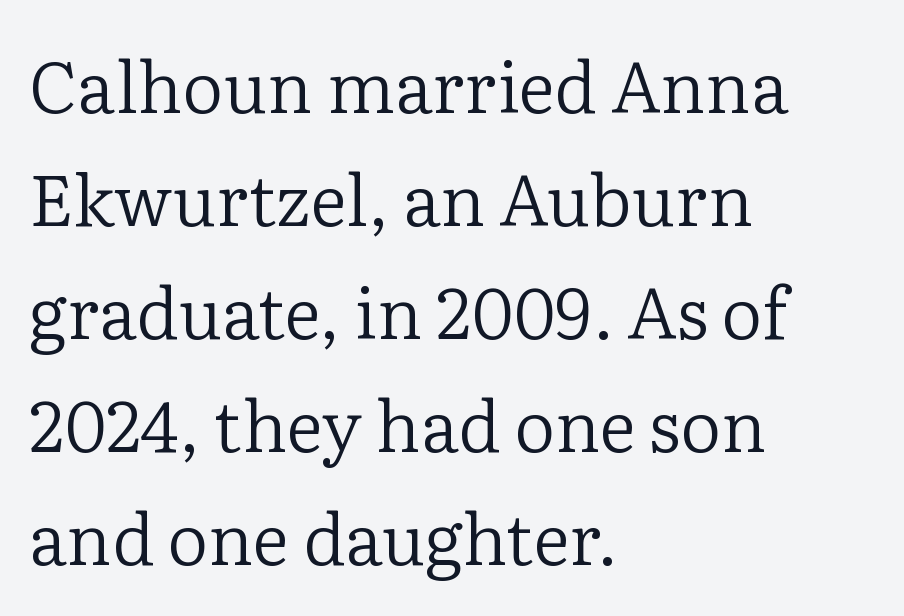
Q: Is the text bold? A: No.
Q: Is the text italic (slanted)? A: No, it is upright.
Q: Is the typeface a serif or a sans-serif typeface? A: Serif.
Q: Is the text underlined? A: No.
Q: How is the paragraph aligned? A: Left-aligned.
Q: Is the spacing between letters normal or unusually wide? A: Normal.
Q: Is the spacing between lines tight, normal or loose? A: Normal.
Q: Width (condensed, normal, or wide)? A: Normal.
Q: Stroke contrast? A: Low.
Q: x-height? A: Medium.
Q: Monospaced? A: No.
